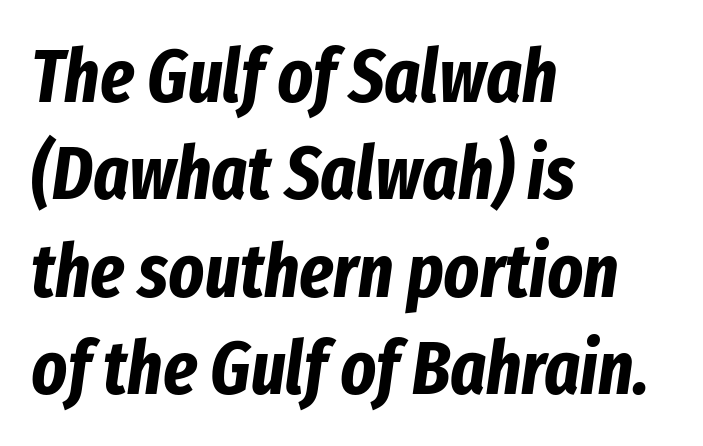
{"italic": "yes", "lean": "right", "slant_degrees": 8, "bold": "yes", "weight": "bold", "width": "condensed", "stroke_contrast": "low", "x_height": "medium", "monospaced": "no", "underline": "no", "align": "left", "line_spacing": "normal", "line_spacing_ratio": 1.3, "letter_spacing": "normal", "letter_spacing_em": 0.0, "glyph_px": 75}
